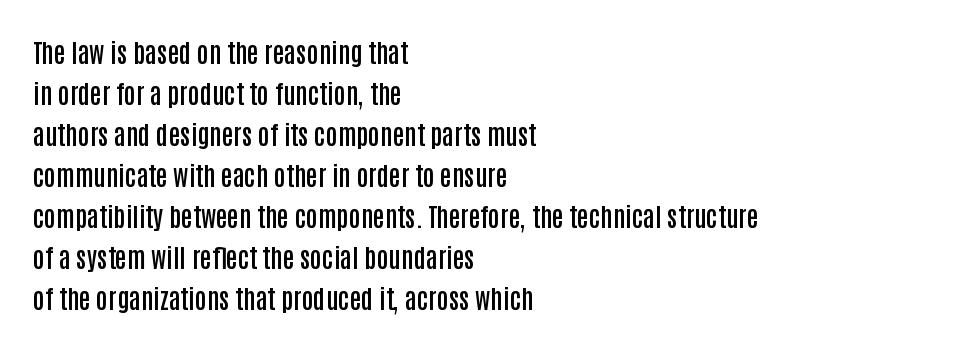
Bold? Not quite — semibold, heavier than regular but stopping short. In CSS terms this would be text-align: left. Does extra space separate the letters? No, they use regular spacing. How would I describe the line gaps? Plain and ordinary. Unlike italic type, these characters show no tilt at all. Honestly, there is no underline to notice here at all.
